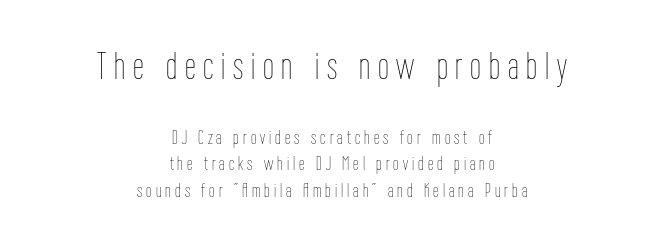
Q: Is the text bold? A: No.
Q: Is the text italic (slanted)? A: No, it is upright.
Q: Is the text underlined? A: No.
Q: How is the paragraph aligned? A: Centered.
Q: Is the spacing between letters normal or unusually wide? A: Unusually wide.
Q: Is the spacing between lines tight, normal or loose? A: Normal.
Q: Which block of text is set in a larger size, the first (top) or the second (bottom)? A: The first (top) one.
Q: Width (condensed, normal, or wide)? A: Condensed.
Q: Stroke contrast? A: Low.
Q: x-height? A: Medium.
Q: Monospaced? A: No.
